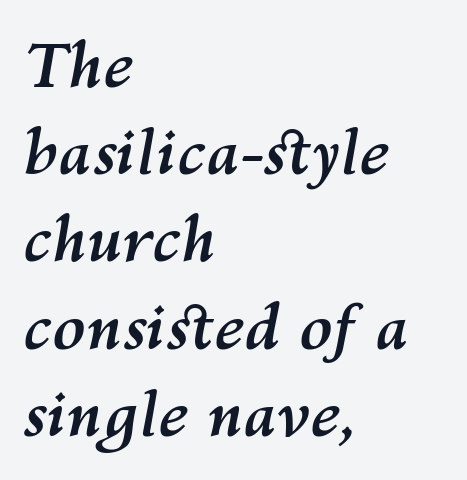
The image shows 61 px semibold type, italic (leaning right); set left-aligned, normal line spacing (1.43x), normal letter spacing, not underlined; medium stroke contrast and a medium x-height.
